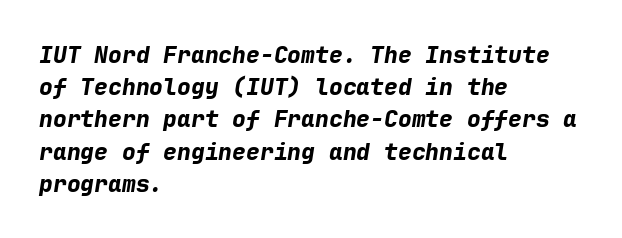
{"italic": "yes", "lean": "right", "slant_degrees": 9, "bold": "yes", "underline": "no", "align": "left", "line_spacing": "normal", "line_spacing_ratio": 1.4, "letter_spacing": "normal", "letter_spacing_em": 0.0, "glyph_px": 23}
